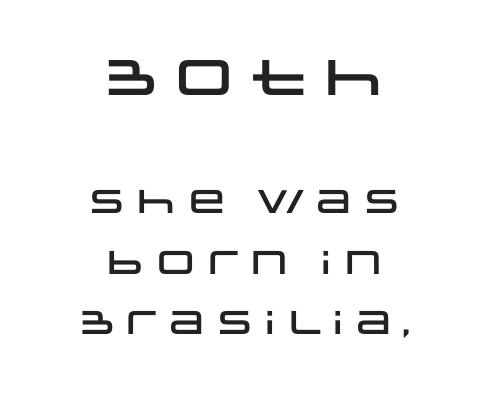
{"serif": "no", "italic": "no", "width": "wide", "stroke_contrast": "low", "x_height": "large", "monospaced": "no", "underline": "no", "align": "center", "line_spacing_ratio": 1.83, "letter_spacing": "normal", "letter_spacing_em": 0.0, "larger_block": "first", "size_ratio": 1.52, "glyph_px": 50}
